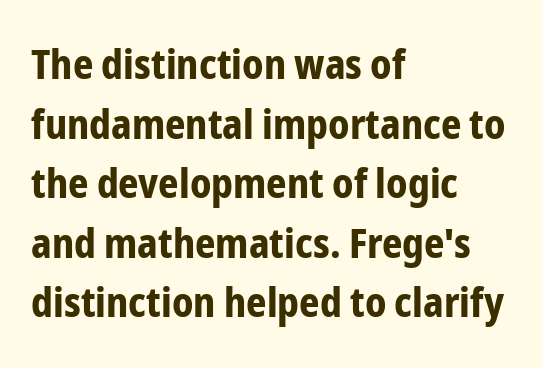
{"serif": "no", "italic": "no", "bold": "yes", "weight": "bold", "width": "condensed", "stroke_contrast": "low", "x_height": "medium", "monospaced": "no", "underline": "no", "align": "left", "line_spacing": "normal", "line_spacing_ratio": 1.49, "letter_spacing": "normal", "letter_spacing_em": 0.0, "glyph_px": 40}
